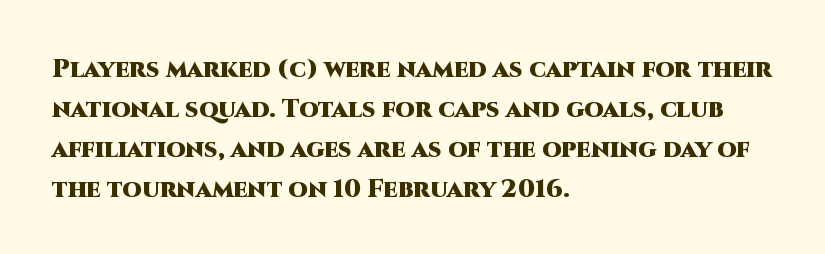
Q: Is the text bold? A: Yes.
Q: Is the text italic (slanted)? A: No, it is upright.
Q: Is the text underlined? A: No.
Q: How is the paragraph aligned? A: Left-aligned.
Q: Is the spacing between letters normal or unusually wide? A: Normal.
Q: Is the spacing between lines tight, normal or loose? A: Normal.
